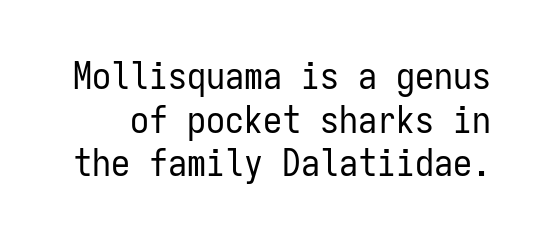
The image shows 38 px regular-weight, condensed sans-serif type, upright, monospaced; set tight line spacing (1.15x), normal letter spacing, not underlined; low stroke contrast and a medium x-height.
